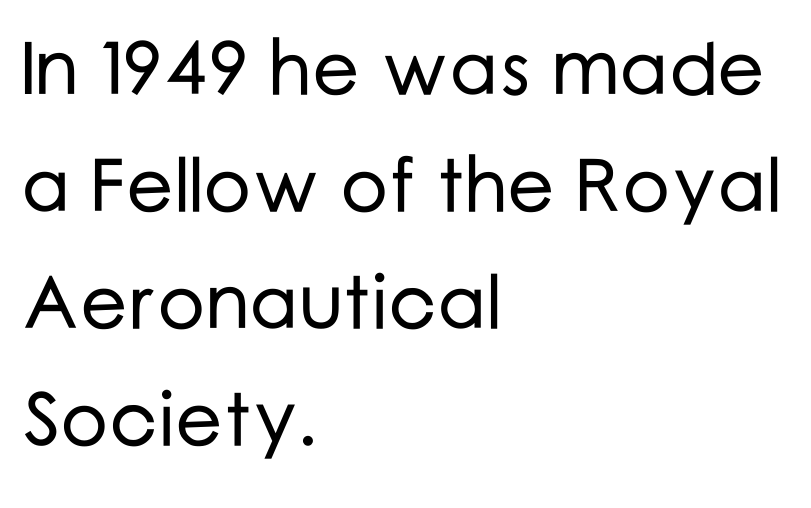
Q: Is the text italic (slanted)? A: No, it is upright.
Q: Is the typeface a serif or a sans-serif typeface? A: Sans-serif.
Q: Is the text underlined? A: No.
Q: How is the paragraph aligned? A: Left-aligned.
Q: Is the spacing between letters normal or unusually wide? A: Normal.
Q: Is the spacing between lines tight, normal or loose? A: Normal.
Q: Width (condensed, normal, or wide)? A: Normal.
Q: Stroke contrast? A: Low.
Q: x-height? A: Medium.
Q: Monospaced? A: No.
